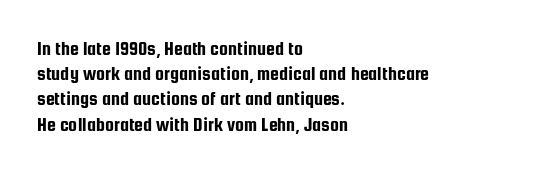
The image shows 20 px text type, upright; set left-aligned, normal line spacing (1.26x), normal letter spacing, not underlined.
